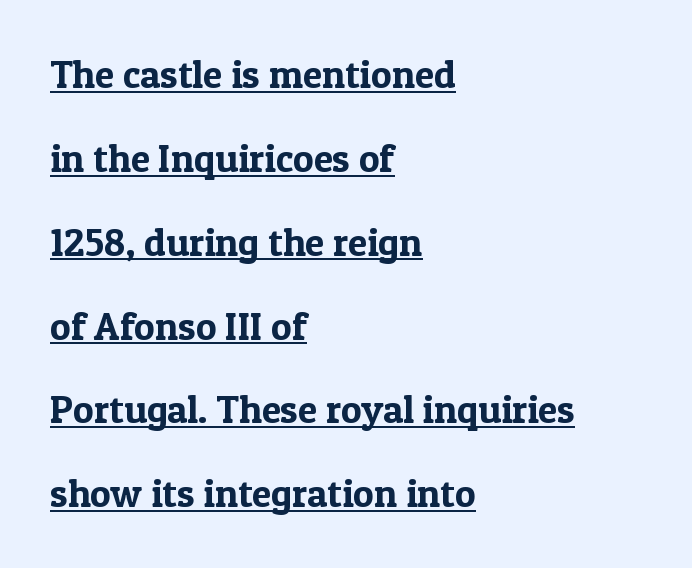
Q: Is the text italic (slanted)? A: No, it is upright.
Q: Is the typeface a serif or a sans-serif typeface? A: Serif.
Q: Is the text underlined? A: Yes.
Q: How is the paragraph aligned? A: Left-aligned.
Q: Is the spacing between letters normal or unusually wide? A: Normal.
Q: Is the spacing between lines tight, normal or loose? A: Loose.
Q: Width (condensed, normal, or wide)? A: Normal.
Q: x-height? A: Medium.
Q: Monospaced? A: No.
